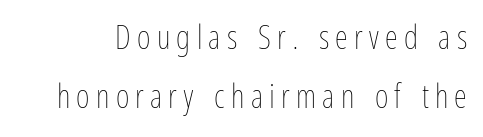
{"italic": "no", "bold": "no", "weight": "thin", "width": "condensed", "stroke_contrast": "low", "x_height": "medium", "monospaced": "no", "underline": "no", "line_spacing_ratio": 1.78, "glyph_px": 33}
